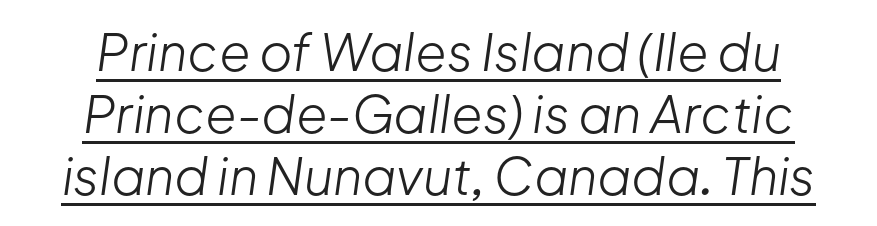
{"italic": "yes", "lean": "right", "slant_degrees": 8, "bold": "no", "weight": "light", "width": "normal", "stroke_contrast": "low", "x_height": "medium", "monospaced": "no", "underline": "yes", "align": "center", "line_spacing_ratio": 1.22, "letter_spacing": "normal", "letter_spacing_em": 0.0, "glyph_px": 51}
